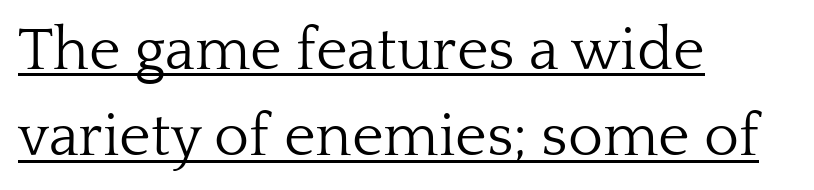
This sample uses an upright cut, with every glyph sitting square on the baseline. Left-aligned paragraph, ragged on the right. What stands out about the letter spacing? Nothing — it is the standard amount. The passage shown stacks its lines at a standard gap. The rendering uses natural spacing where letterforms have individual widths. No extra ink here — the face is not bold.
